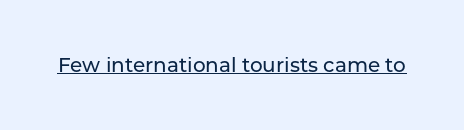
The letters stand upright; this is a roman face. Tracking here is standard; glyphs follow each other at the usual distance. Descenders here cross a horizontal rule under the line.
